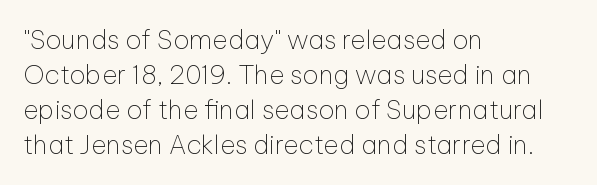
The image shows 26 px text type, upright; set left-aligned, normal line spacing (1.35x), normal letter spacing, not underlined.
